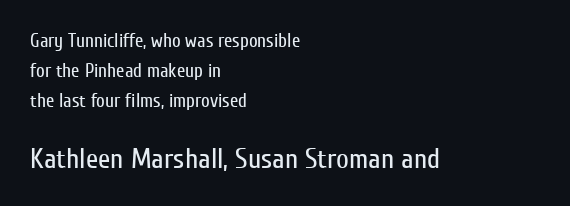
Q: Is the text bold? A: No.
Q: Is the text italic (slanted)? A: No, it is upright.
Q: Is the typeface a serif or a sans-serif typeface? A: Sans-serif.
Q: Is the text underlined? A: No.
Q: How is the paragraph aligned? A: Left-aligned.
Q: Is the spacing between letters normal or unusually wide? A: Normal.
Q: Is the spacing between lines tight, normal or loose? A: Normal.
Q: Which block of text is set in a larger size, the first (top) or the second (bottom)? A: The second (bottom) one.
Q: Width (condensed, normal, or wide)? A: Condensed.
Q: Stroke contrast? A: Low.
Q: x-height? A: Medium.
Q: Monospaced? A: No.
